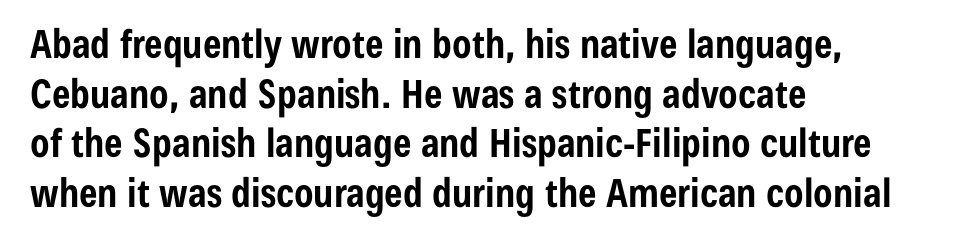
Q: Is the text bold? A: Yes.
Q: Is the text italic (slanted)? A: No, it is upright.
Q: Is the typeface a serif or a sans-serif typeface? A: Sans-serif.
Q: Is the text underlined? A: No.
Q: How is the paragraph aligned? A: Left-aligned.
Q: Is the spacing between letters normal or unusually wide? A: Normal.
Q: Is the spacing between lines tight, normal or loose? A: Normal.
Q: Width (condensed, normal, or wide)? A: Condensed.
Q: Stroke contrast? A: Low.
Q: x-height? A: Medium.
Q: Monospaced? A: No.
